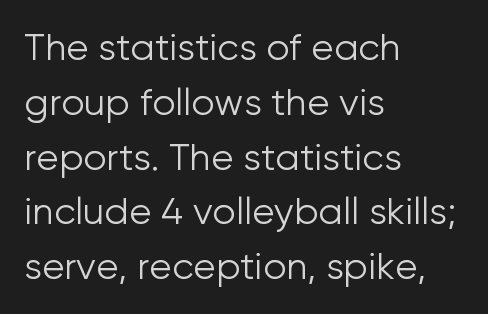
Q: Is the text bold? A: No.
Q: Is the text italic (slanted)? A: No, it is upright.
Q: Is the typeface a serif or a sans-serif typeface? A: Sans-serif.
Q: Is the text underlined? A: No.
Q: How is the paragraph aligned? A: Left-aligned.
Q: Is the spacing between letters normal or unusually wide? A: Normal.
Q: Is the spacing between lines tight, normal or loose? A: Normal.
Q: Width (condensed, normal, or wide)? A: Normal.
Q: Stroke contrast? A: Low.
Q: x-height? A: Medium.
Q: Monospaced? A: No.
